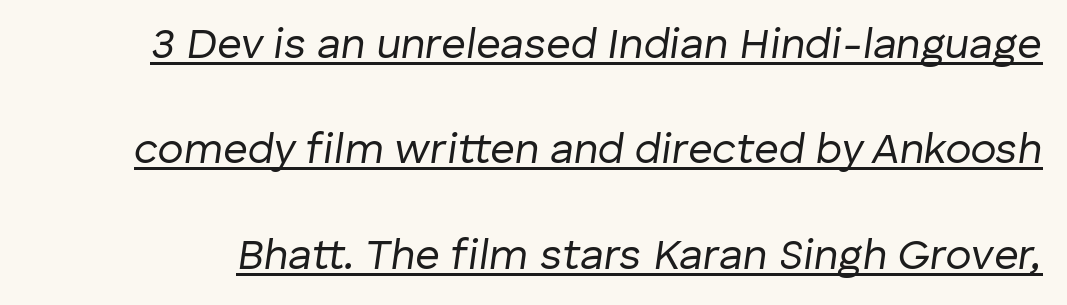
You can tell it's italic because the verticals aren't actually vertical. The face used here is proportionally spaced, like ordinary book or web type. Like a heading marked for emphasis, these lines bear an underscore. The letters look calm and open, with moderate or lighter stems. What stands out about the letter spacing? Nothing — it is the standard amount. The lines are spread far apart with generous leading.
